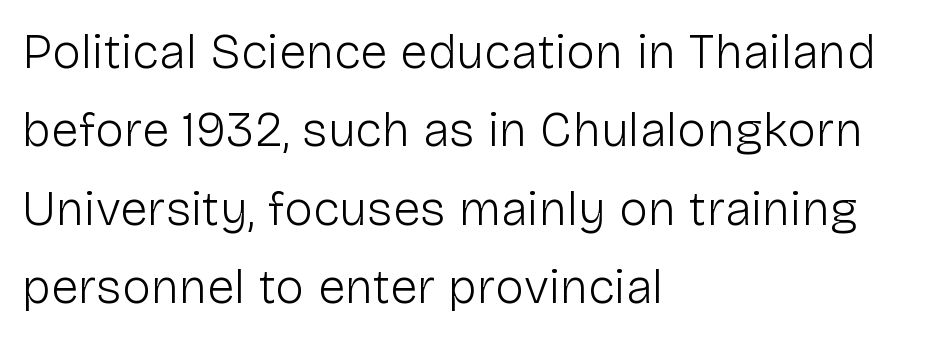
Q: Is the text bold? A: No.
Q: Is the text italic (slanted)? A: No, it is upright.
Q: Is the typeface a serif or a sans-serif typeface? A: Sans-serif.
Q: Is the text underlined? A: No.
Q: How is the paragraph aligned? A: Left-aligned.
Q: Is the spacing between letters normal or unusually wide? A: Normal.
Q: Is the spacing between lines tight, normal or loose? A: Normal.
Q: Width (condensed, normal, or wide)? A: Normal.
Q: Stroke contrast? A: Low.
Q: x-height? A: Medium.
Q: Monospaced? A: No.
